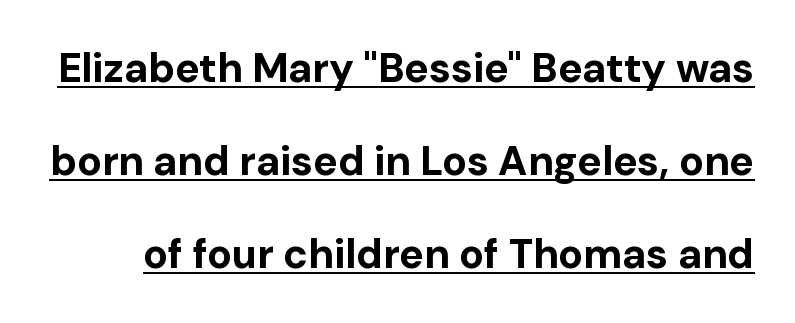
Widely set lines give the paragraph a tall, airy silhouette. The characters display no serif detailing; their extremities are plain. Has an underline been added? It has. Does the lettering tilt? It doesn't — this is upright. No extra tracking has been applied to these lines.
